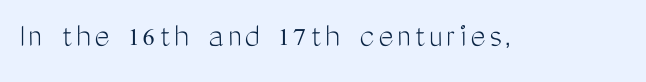
{"serif": "no", "italic": "no", "bold": "no", "weight": "light", "width": "condensed", "stroke_contrast": "medium", "x_height": "medium", "monospaced": "no", "underline": "no", "glyph_px": 36}
